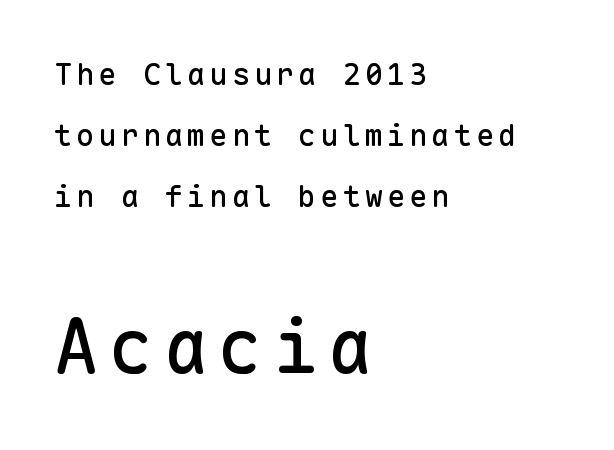
The font's upright variant was chosen for this text. A typesetter would call this monospace, since all characters share one set width. Small over large — that's the arrangement of the two blocks here. Line beginnings align vertically; line endings do not. Grotesque or geometric, the face here clearly has no serifs.
